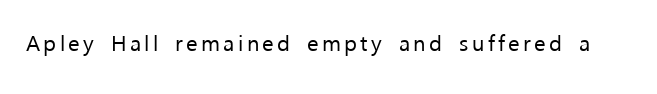
Q: Is the text bold? A: No.
Q: Is the text italic (slanted)? A: No, it is upright.
Q: Is the text underlined? A: No.
